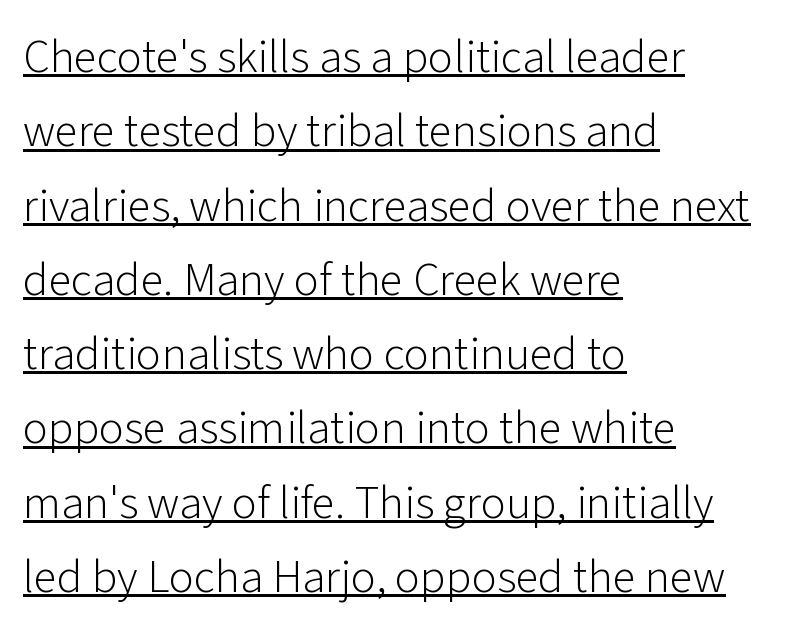
{"serif": "no", "italic": "no", "bold": "no", "weight": "light", "width": "normal", "stroke_contrast": "low", "x_height": "medium", "monospaced": "no", "underline": "yes", "align": "left", "line_spacing": "normal", "line_spacing_ratio": 1.58, "letter_spacing": "normal", "letter_spacing_em": 0.0, "glyph_px": 47}
